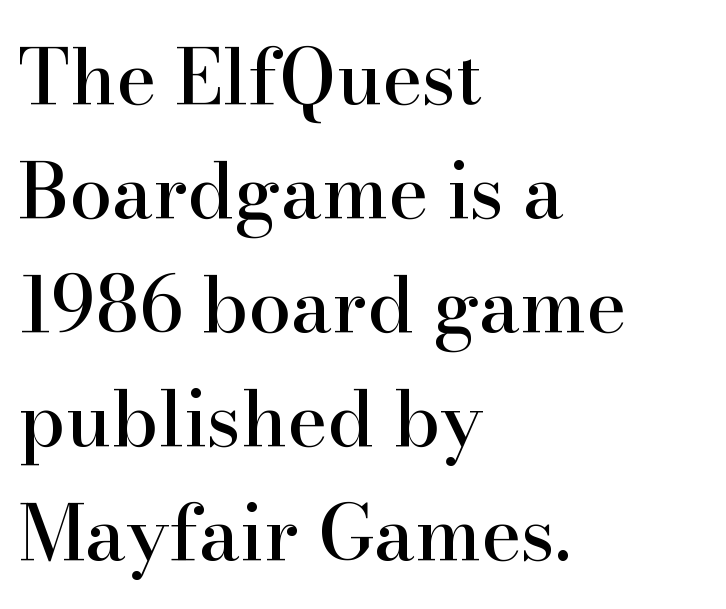
Q: Is the text italic (slanted)? A: No, it is upright.
Q: Is the typeface a serif or a sans-serif typeface? A: Serif.
Q: Is the text underlined? A: No.
Q: How is the paragraph aligned? A: Left-aligned.
Q: Is the spacing between letters normal or unusually wide? A: Normal.
Q: Is the spacing between lines tight, normal or loose? A: Normal.
Q: Width (condensed, normal, or wide)? A: Normal.
Q: Stroke contrast? A: High.
Q: x-height? A: Small.
Q: Monospaced? A: No.
